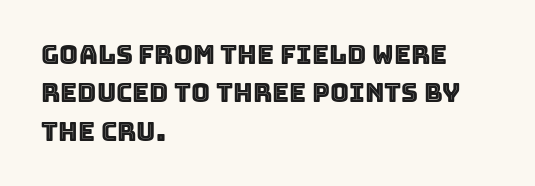
Q: Is the text italic (slanted)? A: No, it is upright.
Q: Is the text underlined? A: No.
Q: How is the paragraph aligned? A: Left-aligned.
Q: Is the spacing between letters normal or unusually wide? A: Normal.
Q: Is the spacing between lines tight, normal or loose? A: Normal.
